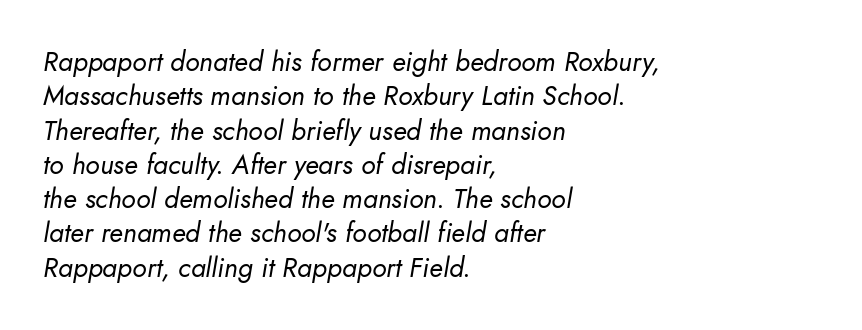
Q: Is the text bold? A: No.
Q: Is the text italic (slanted)? A: Yes, it leans right by about 10 degrees.
Q: Is the text underlined? A: No.
Q: How is the paragraph aligned? A: Left-aligned.
Q: Is the spacing between letters normal or unusually wide? A: Normal.
Q: Is the spacing between lines tight, normal or loose? A: Normal.
